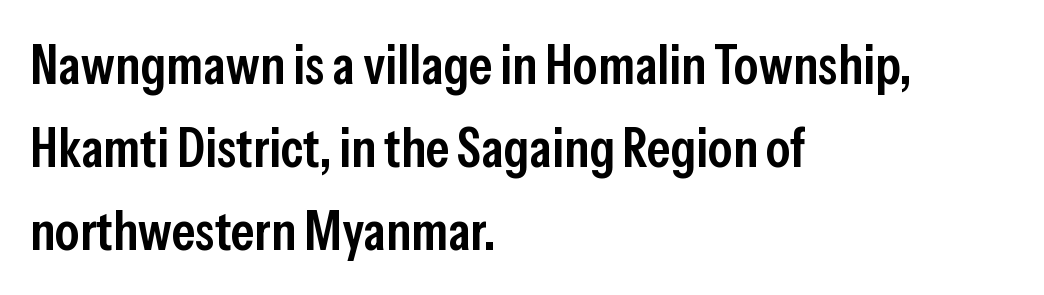
Q: Is the text bold? A: Semi-bold.
Q: Is the text italic (slanted)? A: No, it is upright.
Q: Is the typeface a serif or a sans-serif typeface? A: Sans-serif.
Q: Is the text underlined? A: No.
Q: How is the paragraph aligned? A: Left-aligned.
Q: Is the spacing between letters normal or unusually wide? A: Normal.
Q: Is the spacing between lines tight, normal or loose? A: Normal.
Q: Width (condensed, normal, or wide)? A: Condensed.
Q: Stroke contrast? A: Low.
Q: x-height? A: Medium.
Q: Monospaced? A: No.
